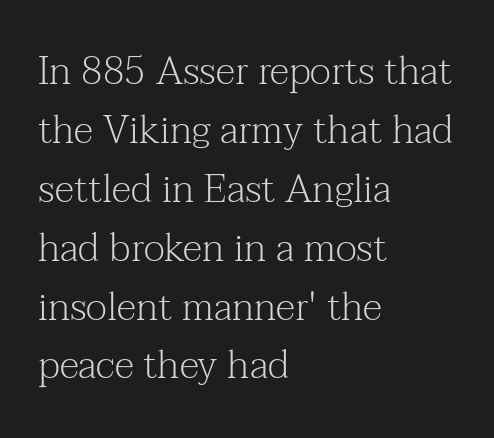
The designer left line spacing at the default. Spacing verdict: proportional, widths tailored to each character. Tracking here is standard; glyphs follow each other at the usual distance. This sample uses a serif face. These lines stack with their left ends in a neat column. A typesetter would mark this as roman, not italic.
